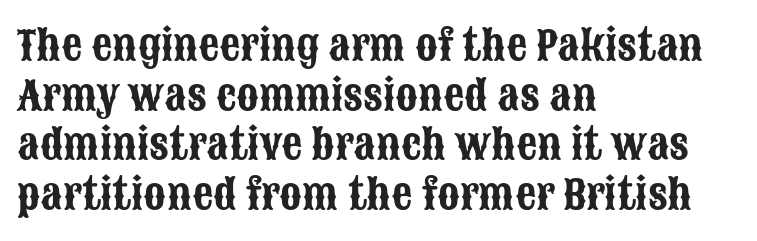
{"serif": "no", "italic": "no", "width": "condensed", "stroke_contrast": "low", "x_height": "large", "monospaced": "no", "underline": "no", "align": "left", "line_spacing_ratio": 1.21, "letter_spacing": "normal", "letter_spacing_em": 0.0, "glyph_px": 41}
